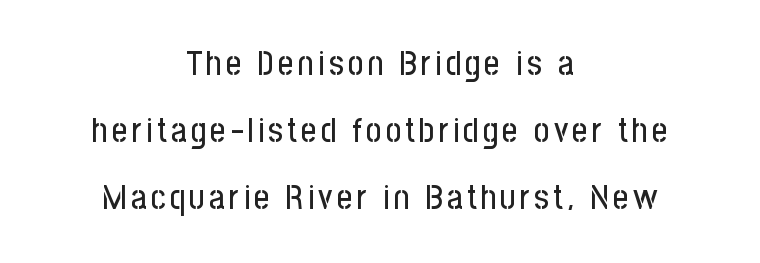
Q: Is the text italic (slanted)? A: No, it is upright.
Q: Is the typeface a serif or a sans-serif typeface? A: Sans-serif.
Q: Is the text underlined? A: No.
Q: How is the paragraph aligned? A: Centered.
Q: Is the spacing between lines tight, normal or loose? A: Loose.
Q: Width (condensed, normal, or wide)? A: Condensed.
Q: Stroke contrast? A: Low.
Q: x-height? A: Medium.
Q: Monospaced? A: No.
